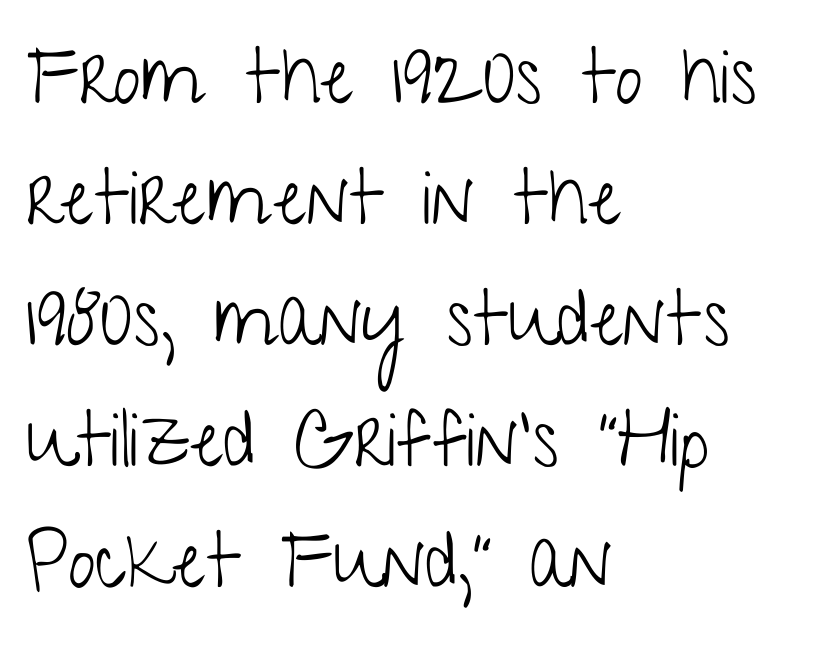
{"serif": "no", "italic": "no", "bold": "no", "weight": "light", "width": "condensed", "stroke_contrast": "low", "x_height": "medium", "monospaced": "no", "underline": "no", "align": "left", "line_spacing": "normal", "line_spacing_ratio": 1.57, "letter_spacing": "normal", "letter_spacing_em": 0.0, "glyph_px": 77}
